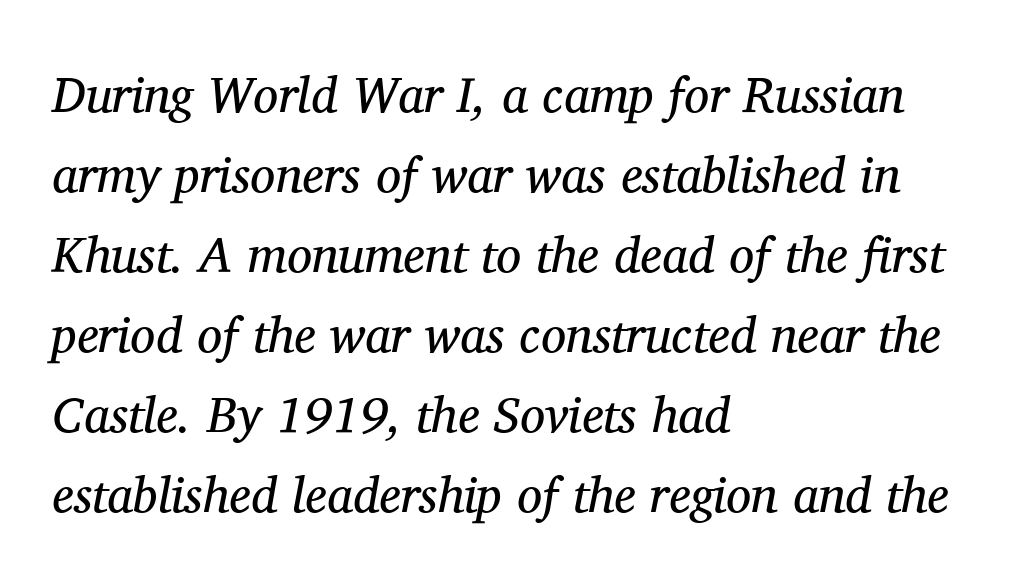
{"serif": "yes", "italic": "yes", "lean": "right", "slant_degrees": 11, "bold": "no", "weight": "regular", "width": "normal", "stroke_contrast": "medium", "x_height": "medium", "monospaced": "no", "underline": "no", "align": "left", "line_spacing": "normal", "line_spacing_ratio": 1.6, "letter_spacing": "normal", "letter_spacing_em": 0.0, "glyph_px": 50}
